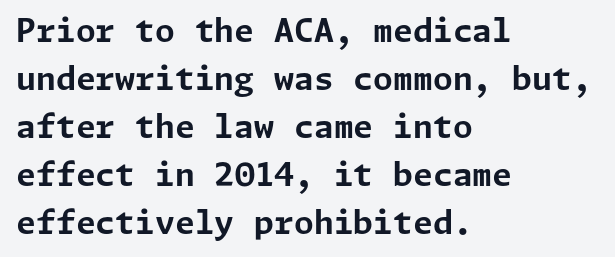
Honestly, the letter spacing is just normal — you wouldn't notice it. Alignment: flush left. Letterform terminals end flat and unadorned throughout the passage. Heavy, bold letterforms. Is there any slant? The stems are plumb. The glyphs are unaccompanied by any horizontal stroke below them.
